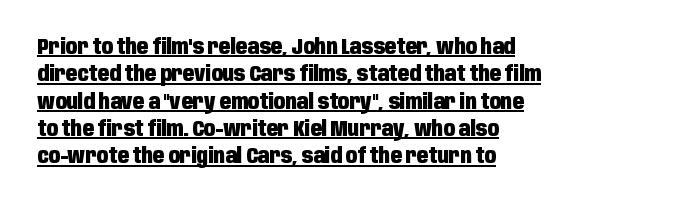
The image shows 21 px bold type, upright; set left-aligned, normal line spacing (1.3x), normal letter spacing, underlined.
